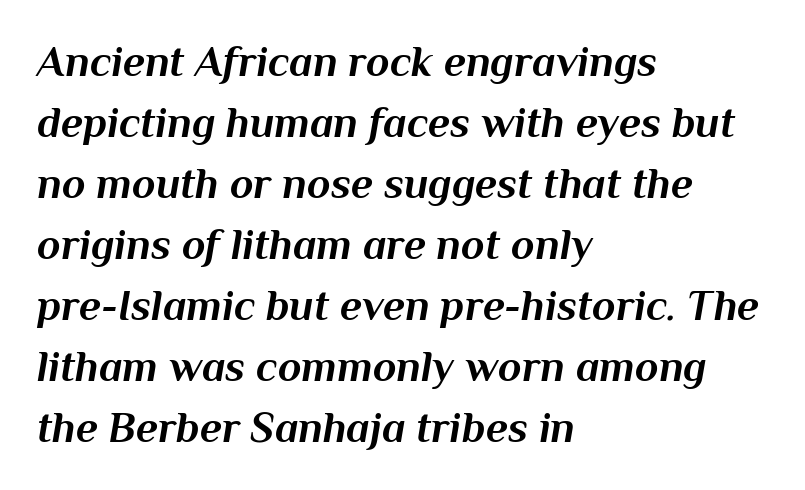
Q: Is the text bold? A: Yes.
Q: Is the text italic (slanted)? A: Yes, it leans right by about 10 degrees.
Q: Is the text underlined? A: No.
Q: How is the paragraph aligned? A: Left-aligned.
Q: Is the spacing between letters normal or unusually wide? A: Normal.
Q: Is the spacing between lines tight, normal or loose? A: Normal.
Q: Width (condensed, normal, or wide)? A: Normal.
Q: Stroke contrast? A: Medium.
Q: x-height? A: Medium.
Q: Monospaced? A: No.
